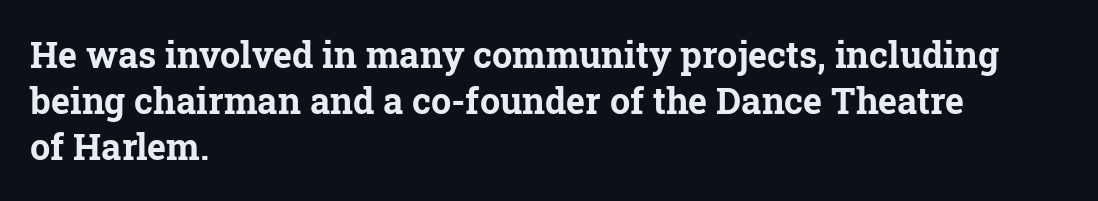
The foot of each line stays bare and open. The paragraph has a hard left edge and a soft right edge. The letters advance in unequal steps, a hallmark of proportional type. Emphasis by weight is at full strength: bold.
